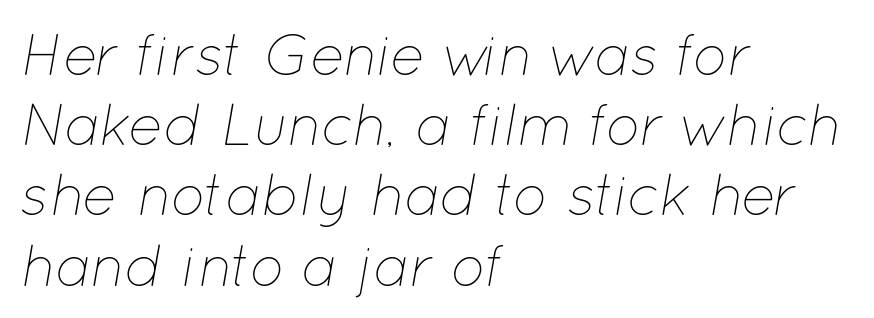
Q: Is the text bold? A: No.
Q: Is the text italic (slanted)? A: Yes, it leans right by about 12 degrees.
Q: Is the text underlined? A: No.
Q: How is the paragraph aligned? A: Left-aligned.
Q: Is the spacing between letters normal or unusually wide? A: Normal.
Q: Width (condensed, normal, or wide)? A: Normal.
Q: Stroke contrast? A: Low.
Q: x-height? A: Medium.
Q: Monospaced? A: No.
